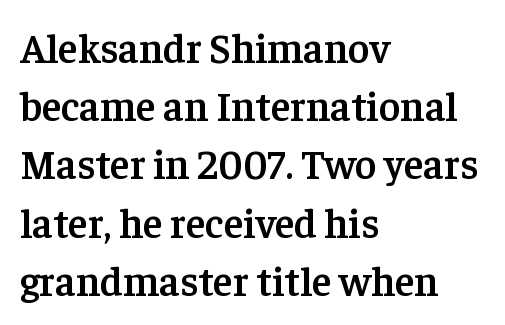
Whoever set this chose a conventional vertical rhythm. Is this a fixed-width face? No — the glyphs have proportional, varying widths. Short and long lines alike share a common starting point at left. The line texture is even and compact thanks to regular tracking. The face used here is a semibold: visibly heavier than regular, lighter than bold.
